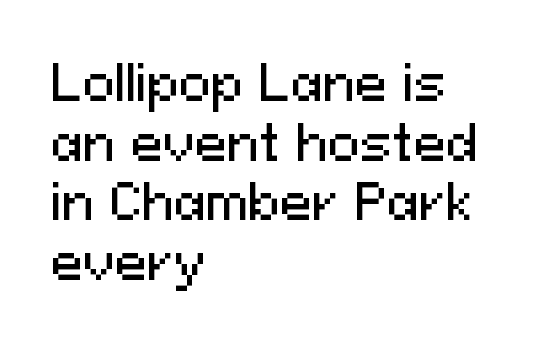
This is the regular roman posture of the typeface. A classic flush-left, rag-right setting is used for this passage. The letters advance in unequal steps, a hallmark of proportional type. These lines are composed in type without serifs.
